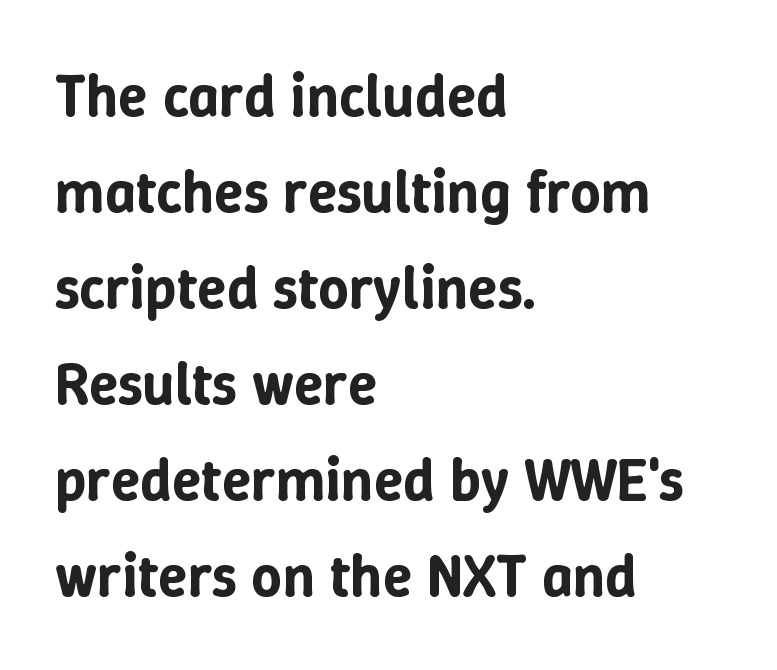
The passage shown is not underscored anywhere. Line spacing here is normal. Posture: upright roman. Is this a fixed-width face? No — the glyphs have proportional, varying widths.
